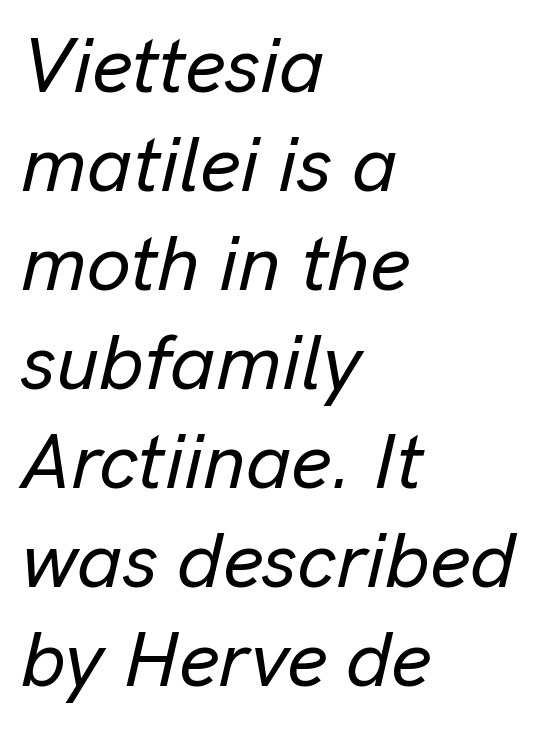
{"italic": "yes", "lean": "right", "slant_degrees": 13, "width": "normal", "stroke_contrast": "low", "x_height": "medium", "monospaced": "no", "underline": "no", "align": "left", "line_spacing": "normal", "line_spacing_ratio": 1.27, "letter_spacing": "normal", "letter_spacing_em": 0.0, "glyph_px": 78}
